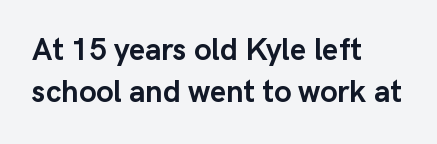
Each letter keeps its own natural width here, so spacing adapts to shape. The space directly below the letters is spotless. There is no visible air inserted between adjacent glyphs. Notice how thick the strokes are: this is what a full bold looks like. Regarding leading, the lines here are spaced in the standard way. In terms of posture, this sample is upright.
